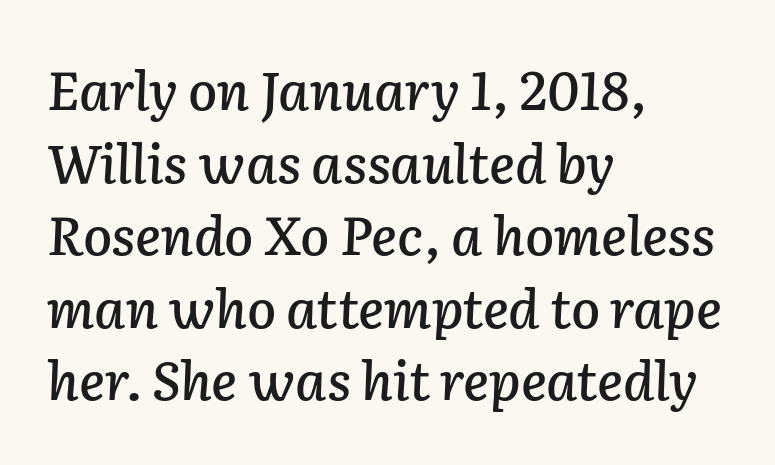
{"italic": "yes", "lean": "right", "slant_degrees": 2, "width": "normal", "stroke_contrast": "low", "x_height": "medium", "monospaced": "no", "underline": "no", "align": "left", "line_spacing": "normal", "line_spacing_ratio": 1.37, "letter_spacing": "normal", "letter_spacing_em": 0.0, "glyph_px": 53}
